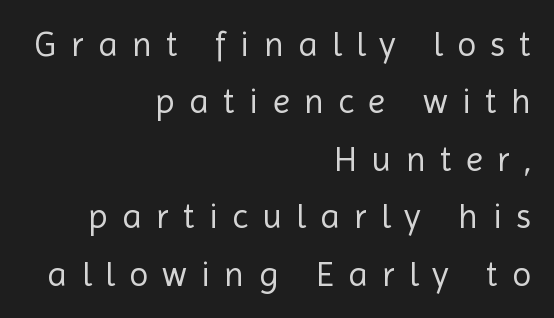
{"serif": "no", "italic": "no", "bold": "no", "weight": "regular", "width": "normal", "x_height": "medium", "monospaced": "no", "underline": "no", "align": "right", "line_spacing": "normal", "line_spacing_ratio": 1.64, "letter_spacing": "wide", "letter_spacing_em": 0.41, "glyph_px": 35}
